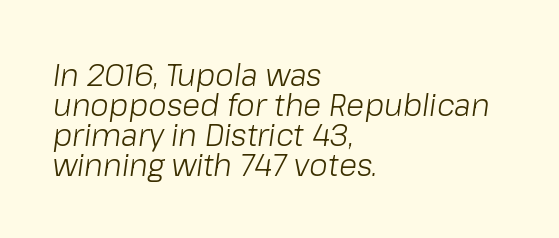
The image shows 30 px light type, italic (leaning right); set left-aligned, tight line spacing (1.0x), normal letter spacing, not underlined; low stroke contrast and a medium x-height.
